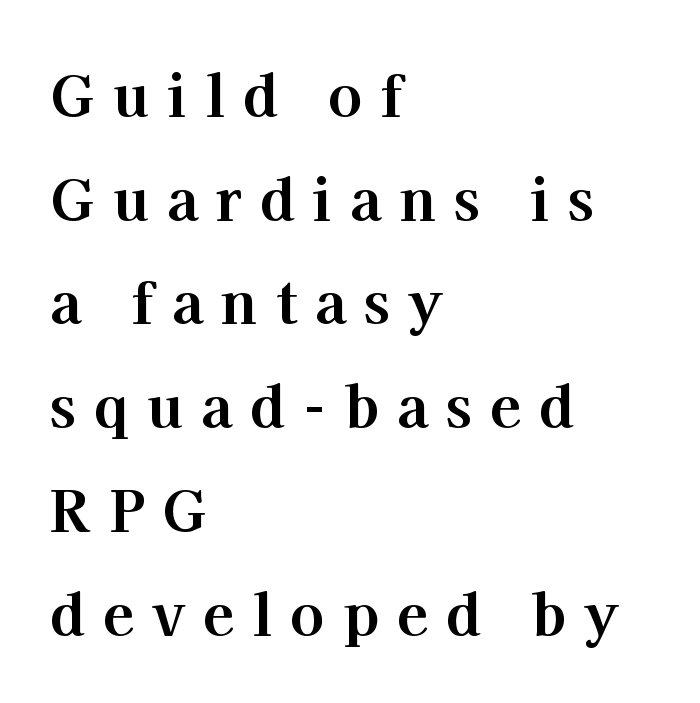
Looks like regular typesetting: each glyph gets only the width it needs. The face used here is seriffed, in the tradition of book romans. The paragraph shown leans on its left margin. These words are printed bold, with thick strokes throughout. This rendering widens character spacing well past its baseline value.
